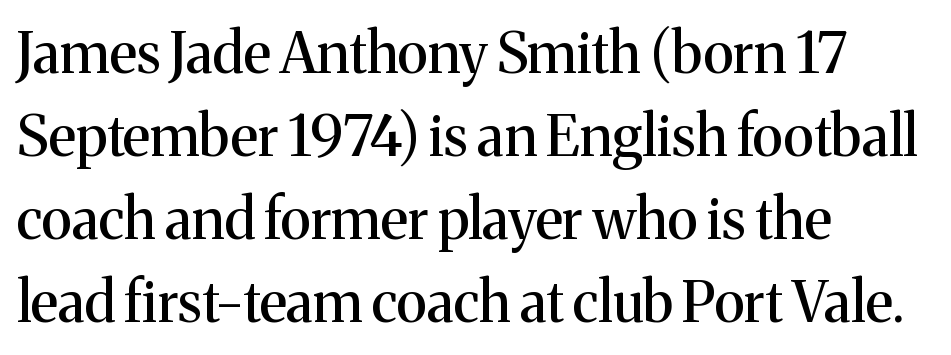
Q: Is the text italic (slanted)? A: No, it is upright.
Q: Is the typeface a serif or a sans-serif typeface? A: Serif.
Q: Is the text underlined? A: No.
Q: How is the paragraph aligned? A: Left-aligned.
Q: Is the spacing between letters normal or unusually wide? A: Normal.
Q: Is the spacing between lines tight, normal or loose? A: Normal.
Q: Width (condensed, normal, or wide)? A: Normal.
Q: Stroke contrast? A: Medium.
Q: x-height? A: Medium.
Q: Monospaced? A: No.
